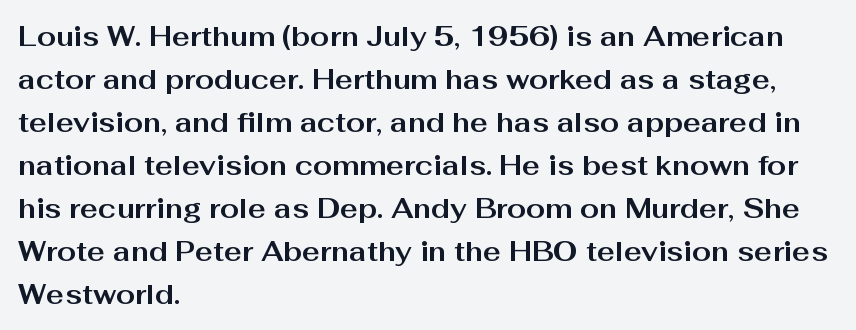
Q: Is the text bold? A: Yes.
Q: Is the text italic (slanted)? A: No, it is upright.
Q: Is the text underlined? A: No.
Q: How is the paragraph aligned? A: Left-aligned.
Q: Is the spacing between letters normal or unusually wide? A: Normal.
Q: Is the spacing between lines tight, normal or loose? A: Normal.
